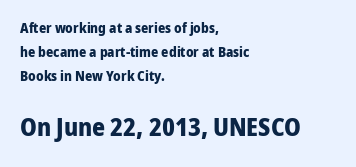
{"italic": "no", "bold": "yes", "underline": "no", "align": "left", "line_spacing_ratio": 1.73, "letter_spacing": "normal", "letter_spacing_em": 0.0, "larger_block": "second", "size_ratio": 1.79, "glyph_px": 25}
